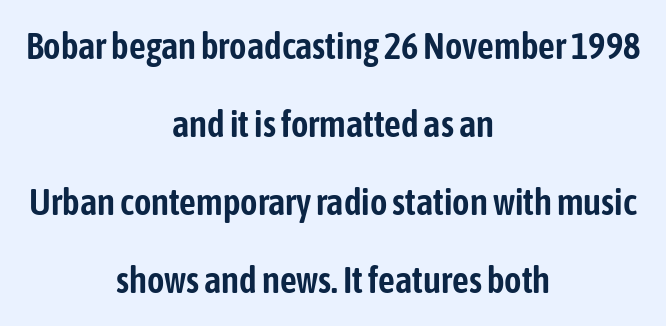
Q: Is the text italic (slanted)? A: No, it is upright.
Q: Is the typeface a serif or a sans-serif typeface? A: Sans-serif.
Q: Is the text underlined? A: No.
Q: How is the paragraph aligned? A: Centered.
Q: Is the spacing between letters normal or unusually wide? A: Normal.
Q: Is the spacing between lines tight, normal or loose? A: Loose.
Q: Width (condensed, normal, or wide)? A: Condensed.
Q: Stroke contrast? A: Low.
Q: x-height? A: Medium.
Q: Monospaced? A: No.
